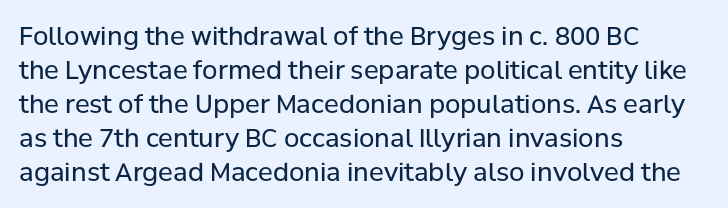
The image shows 25 px text type, upright; set left-aligned, normal line spacing (1.36x), normal letter spacing, not underlined.
